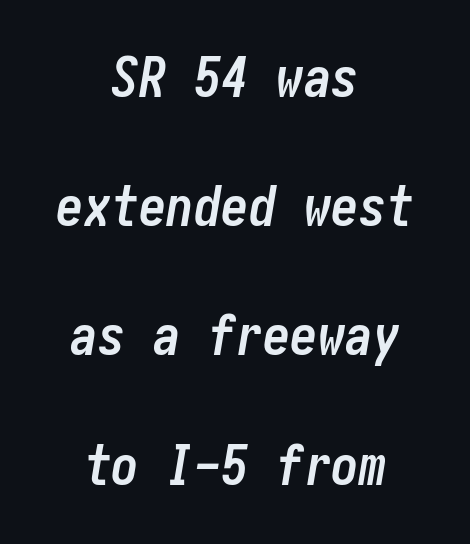
{"italic": "yes", "lean": "right", "slant_degrees": 10, "bold": "yes", "weight": "semibold", "width": "condensed", "stroke_contrast": "low", "x_height": "medium", "underline": "no", "align": "center", "line_spacing": "loose", "line_spacing_ratio": 2.35, "letter_spacing": "normal", "letter_spacing_em": 0.0, "glyph_px": 55}
